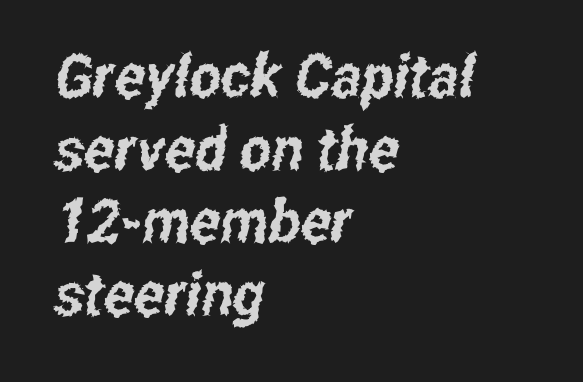
{"serif": "no", "width": "condensed", "stroke_contrast": "low", "x_height": "medium", "monospaced": "no", "underline": "no", "align": "left", "line_spacing_ratio": 1.21, "letter_spacing": "normal", "letter_spacing_em": 0.0, "glyph_px": 60}
